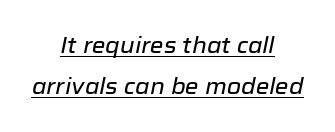
Neither beginnings nor endings align; midpoints do. Italic: yes, the glyphs are oblique. Decoration check: the copy is underlined. Inter-character spacing is left at the font's built-in metrics.
